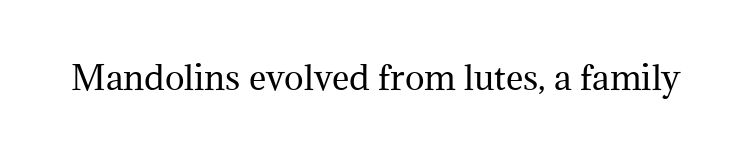
Q: Is the text bold? A: No.
Q: Is the text italic (slanted)? A: No, it is upright.
Q: Is the typeface a serif or a sans-serif typeface? A: Serif.
Q: Is the text underlined? A: No.
Q: Is the spacing between letters normal or unusually wide? A: Normal.
Q: Width (condensed, normal, or wide)? A: Normal.
Q: Stroke contrast? A: Medium.
Q: x-height? A: Medium.
Q: Monospaced? A: No.
